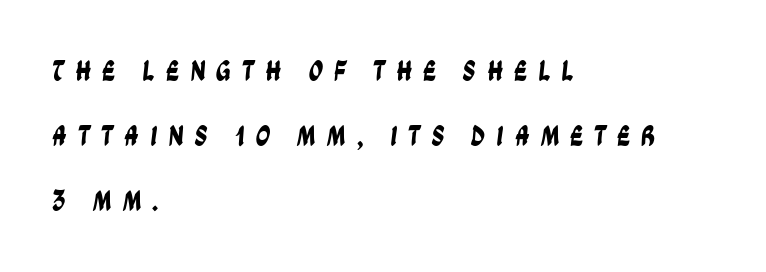
The image shows 29 px condensed sans-serif type; set left-aligned, loose line spacing (2.25x), unusually wide letter spacing (+0.36 em), not underlined; low stroke contrast and a large x-height.
